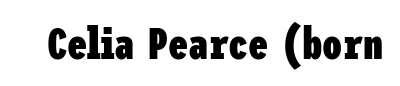
The image shows 45 px heavy, condensed sans-serif type, upright; set normal letter spacing, not underlined; low stroke contrast and a medium x-height.
